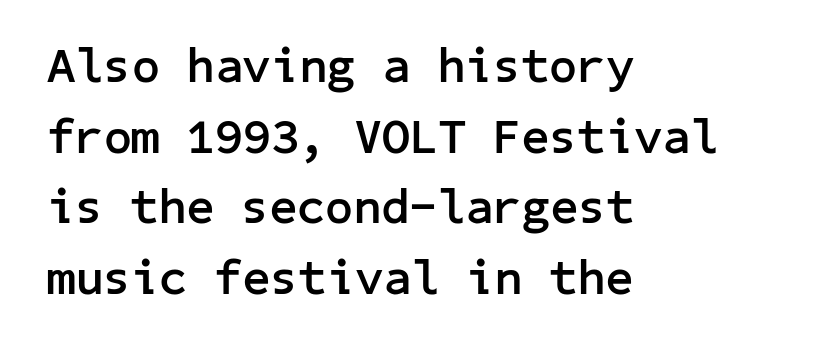
Q: Is the text bold? A: Yes.
Q: Is the text italic (slanted)? A: No, it is upright.
Q: Is the typeface a serif or a sans-serif typeface? A: Sans-serif.
Q: Is the text underlined? A: No.
Q: How is the paragraph aligned? A: Left-aligned.
Q: Is the spacing between letters normal or unusually wide? A: Normal.
Q: Is the spacing between lines tight, normal or loose? A: Normal.
Q: Width (condensed, normal, or wide)? A: Normal.
Q: Stroke contrast? A: Low.
Q: x-height? A: Medium.
